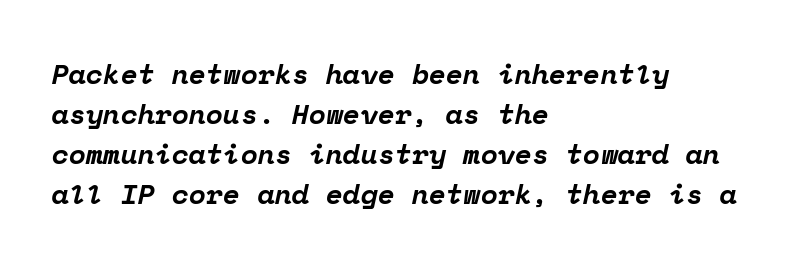
The image shows 28 px bold serif type, italic (leaning right), monospaced; set left-aligned, normal line spacing (1.43x), normal letter spacing, not underlined; low stroke contrast and a medium x-height.
